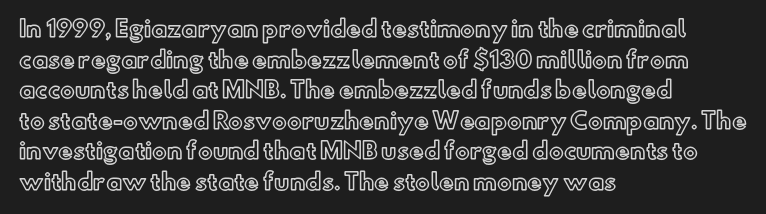
The image shows 22 px text type, upright; set left-aligned, normal line spacing (1.39x), normal letter spacing, not underlined.
